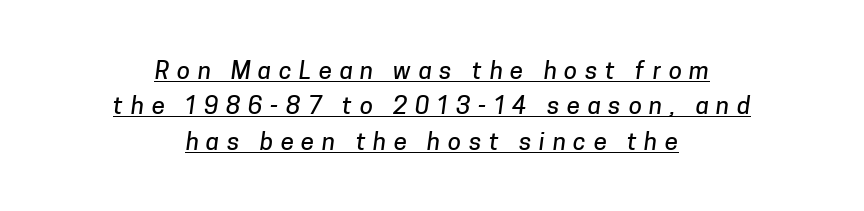
The compositor balanced each line on the midline. A continuous stroke trails under the words, as in a hyperlink. Caption: expanded tracking, letters set apart. Horizontal bands of white between lines are of average thickness.
